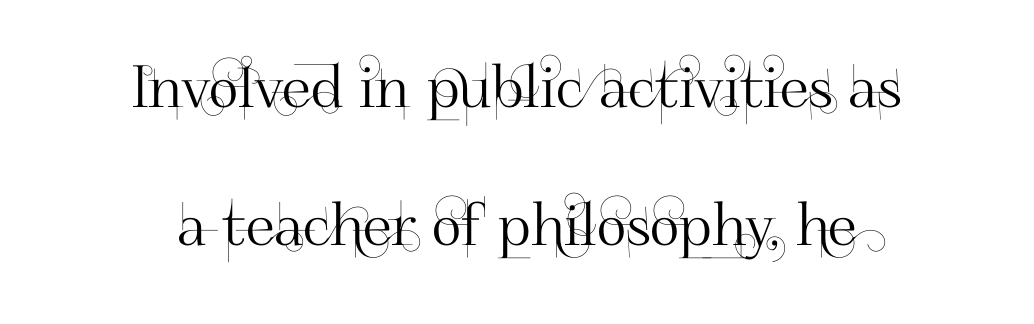
Q: Is the text italic (slanted)? A: No, it is upright.
Q: Is the typeface a serif or a sans-serif typeface? A: Sans-serif.
Q: Is the text underlined? A: No.
Q: How is the paragraph aligned? A: Centered.
Q: Is the spacing between letters normal or unusually wide? A: Normal.
Q: Is the spacing between lines tight, normal or loose? A: Loose.
Q: Width (condensed, normal, or wide)? A: Normal.
Q: Stroke contrast? A: High.
Q: x-height? A: Small.
Q: Monospaced? A: No.
